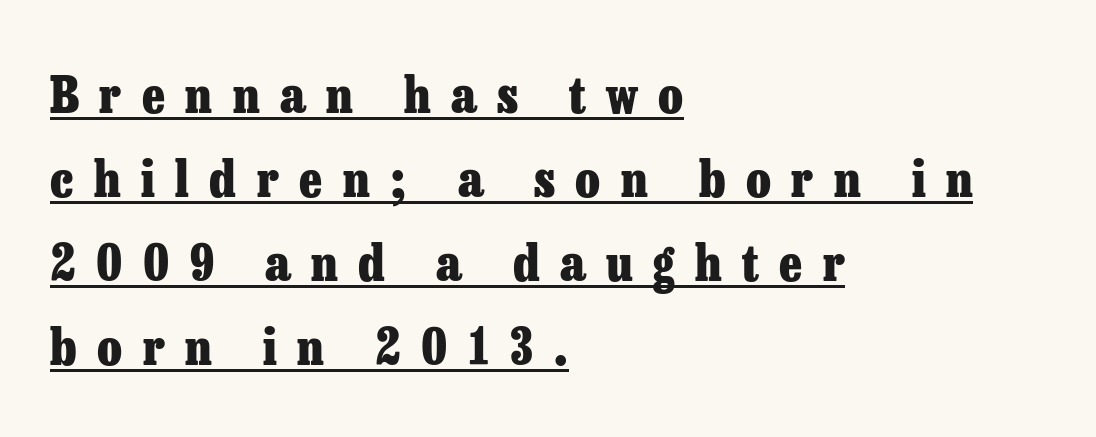
The image shows 50 px heavy serif type, upright; set left-aligned, normal line spacing (1.68x), unusually wide letter spacing (+0.41 em), underlined; low stroke contrast and a medium x-height.
